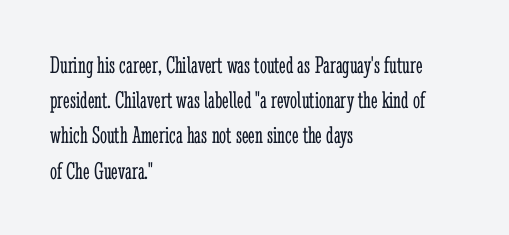
Q: Is the text bold? A: No.
Q: Is the text italic (slanted)? A: No, it is upright.
Q: Is the text underlined? A: No.
Q: How is the paragraph aligned? A: Left-aligned.
Q: Is the spacing between letters normal or unusually wide? A: Normal.
Q: Is the spacing between lines tight, normal or loose? A: Normal.
